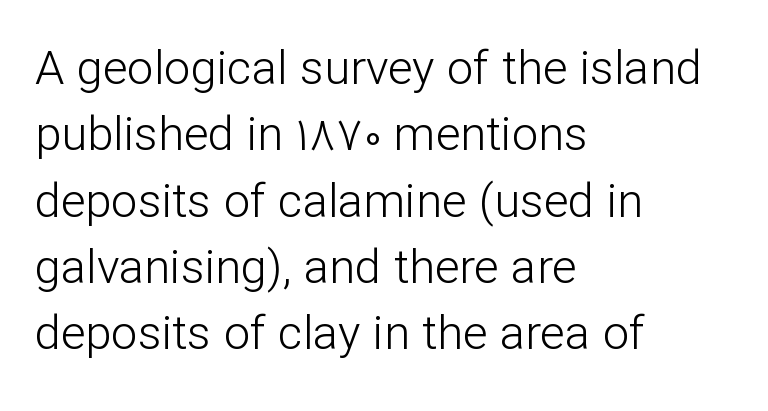
The image shows 47 px light sans-serif type, upright; set left-aligned, normal line spacing (1.41x), normal letter spacing, not underlined; low stroke contrast and a medium x-height.
